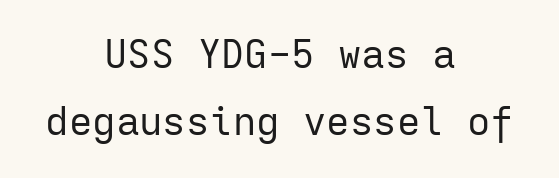
The compositor balanced each line on the midline. Unmarked baselines from the first word to the last. Each word holds together tightly as a unit, with standard inter-letter gaps. The designer went with a sans here, leaving each stem footless. You could count columns in this text — the font is strictly monospaced. Tall strokes in this sample are plumb rather than angled.
